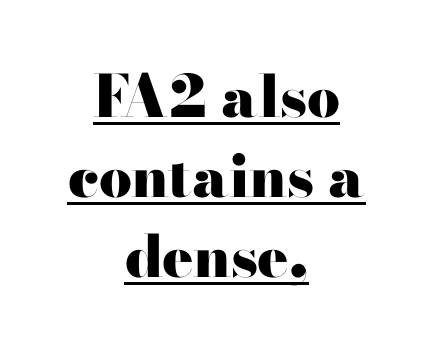
Q: Is the text bold? A: Yes.
Q: Is the text italic (slanted)? A: No, it is upright.
Q: Is the typeface a serif or a sans-serif typeface? A: Serif.
Q: Is the text underlined? A: Yes.
Q: How is the paragraph aligned? A: Centered.
Q: Is the spacing between letters normal or unusually wide? A: Normal.
Q: Is the spacing between lines tight, normal or loose? A: Normal.
Q: Width (condensed, normal, or wide)? A: Wide.
Q: Stroke contrast? A: High.
Q: x-height? A: Small.
Q: Monospaced? A: No.
